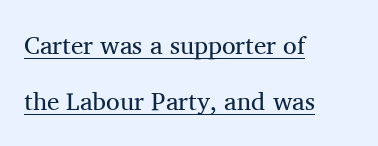
Teacher's note: observe the even left margin — that is flush-left alignment. Nothing heavy about these letters — not bold at all. The specimen reads as upright at a glance. Vertically, the passage feels expansive, rows floating well apart. The face used here is rendered with its standard letterfit. Check the space under the baseline: a stroke is drawn there.
